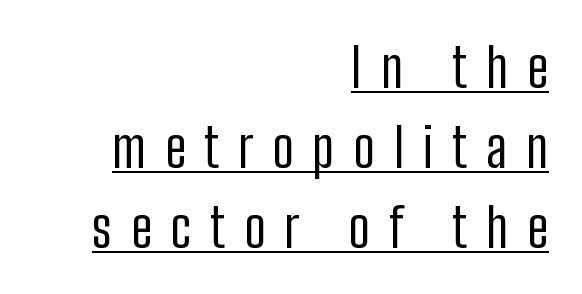
Q: Is the text bold? A: No.
Q: Is the text italic (slanted)? A: No, it is upright.
Q: Is the typeface a serif or a sans-serif typeface? A: Sans-serif.
Q: Is the text underlined? A: Yes.
Q: How is the paragraph aligned? A: Right-aligned.
Q: Is the spacing between letters normal or unusually wide? A: Unusually wide.
Q: Is the spacing between lines tight, normal or loose? A: Normal.
Q: Width (condensed, normal, or wide)? A: Condensed.
Q: Stroke contrast? A: Low.
Q: x-height? A: Medium.
Q: Monospaced? A: No.
